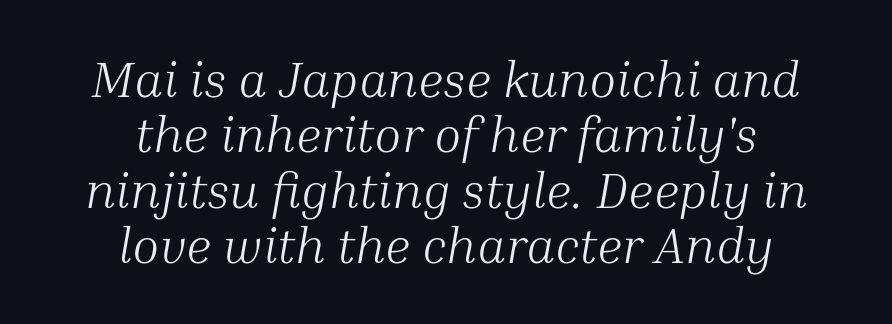
The image shows 50 px light serif type, italic (leaning right); set centered, tight line spacing (1.11x), normal letter spacing, not underlined; medium stroke contrast and a medium x-height.
